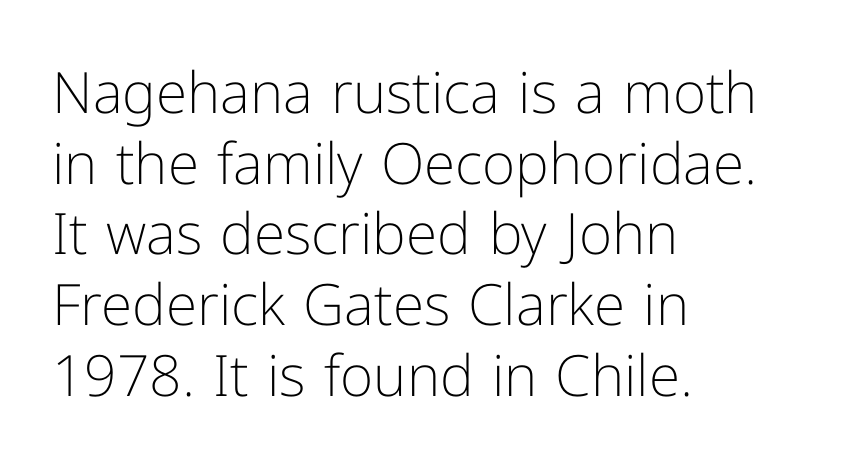
{"serif": "no", "italic": "no", "bold": "no", "weight": "light", "width": "normal", "stroke_contrast": "low", "x_height": "medium", "monospaced": "no", "underline": "no", "align": "left", "line_spacing_ratio": 1.24, "letter_spacing": "normal", "letter_spacing_em": 0.0, "glyph_px": 57}
